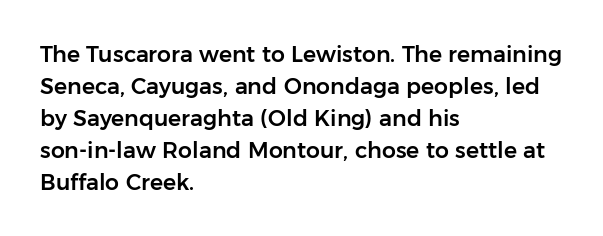
Left-aligned paragraph, ragged on the right. Rendered with straight, roman letterforms. Successive baselines arrive at the customary interval. Descenders are the only things crossing below the line. Is the letter spacing exaggerated? No — it looks like the ordinary default.
